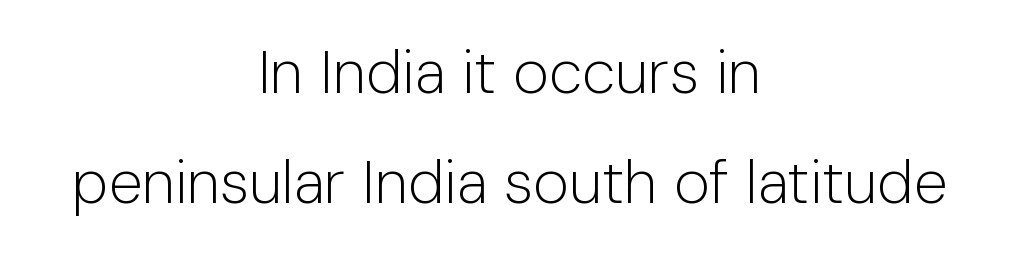
The image shows 61 px light sans-serif type, upright; set centered, line spacing 1.81x, normal letter spacing, not underlined; low stroke contrast and a medium x-height.
